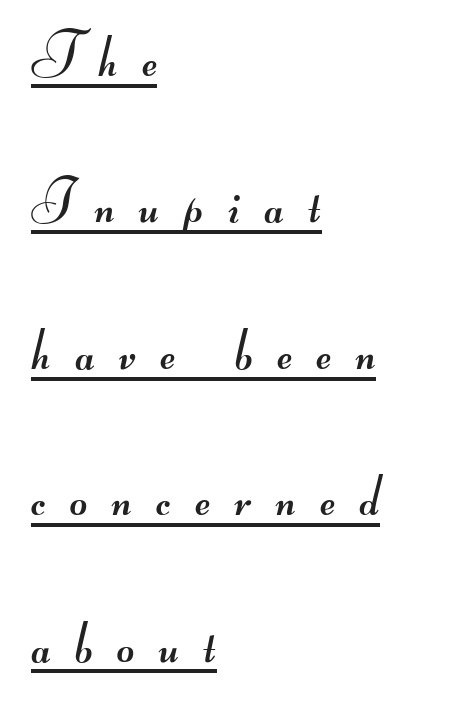
The image shows 60 px regular-weight, wide sans-serif type; set left-aligned, loose line spacing (2.44x), unusually wide letter spacing (+0.41 em), underlined; medium stroke contrast.
